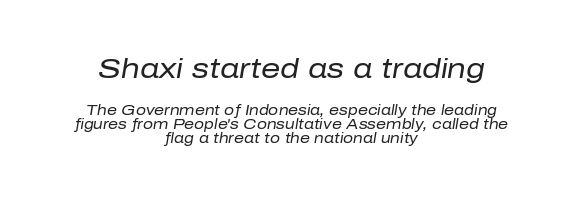
Q: Is the text bold? A: No.
Q: Is the text italic (slanted)? A: Yes, it leans right by about 10 degrees.
Q: Is the text underlined? A: No.
Q: How is the paragraph aligned? A: Centered.
Q: Is the spacing between letters normal or unusually wide? A: Normal.
Q: Is the spacing between lines tight, normal or loose? A: Tight.
Q: Which block of text is set in a larger size, the first (top) or the second (bottom)? A: The first (top) one.
